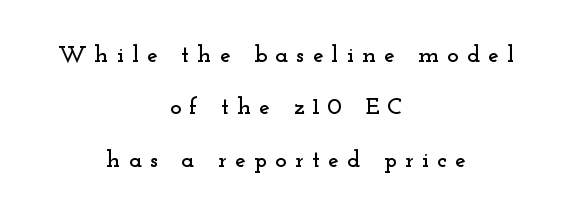
The image shows 24 px text type, upright; set centered, loose line spacing (2.18x), unusually wide letter spacing (+0.34 em), not underlined.
